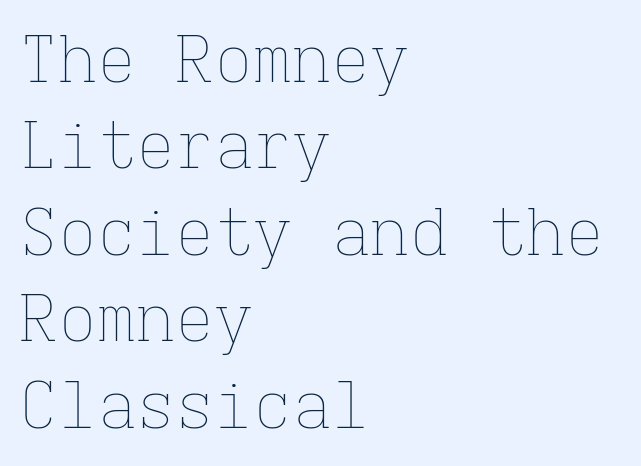
Q: Is the text bold? A: No.
Q: Is the text italic (slanted)? A: No, it is upright.
Q: Is the text underlined? A: No.
Q: How is the paragraph aligned? A: Left-aligned.
Q: Is the spacing between letters normal or unusually wide? A: Normal.
Q: Is the spacing between lines tight, normal or loose? A: Normal.
Q: Width (condensed, normal, or wide)? A: Normal.
Q: Stroke contrast? A: Low.
Q: x-height? A: Medium.
Q: Monospaced? A: Yes.
